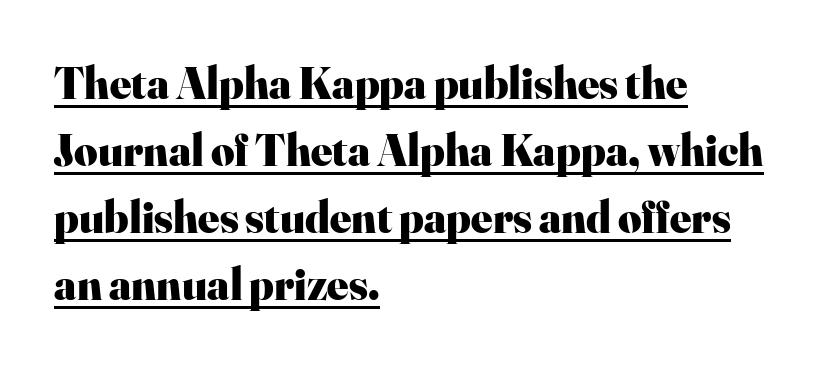
Q: Is the text bold? A: Yes.
Q: Is the text italic (slanted)? A: No, it is upright.
Q: Is the typeface a serif or a sans-serif typeface? A: Serif.
Q: Is the text underlined? A: Yes.
Q: How is the paragraph aligned? A: Left-aligned.
Q: Is the spacing between letters normal or unusually wide? A: Normal.
Q: Is the spacing between lines tight, normal or loose? A: Normal.
Q: Width (condensed, normal, or wide)? A: Normal.
Q: Stroke contrast? A: High.
Q: x-height? A: Small.
Q: Monospaced? A: No.
